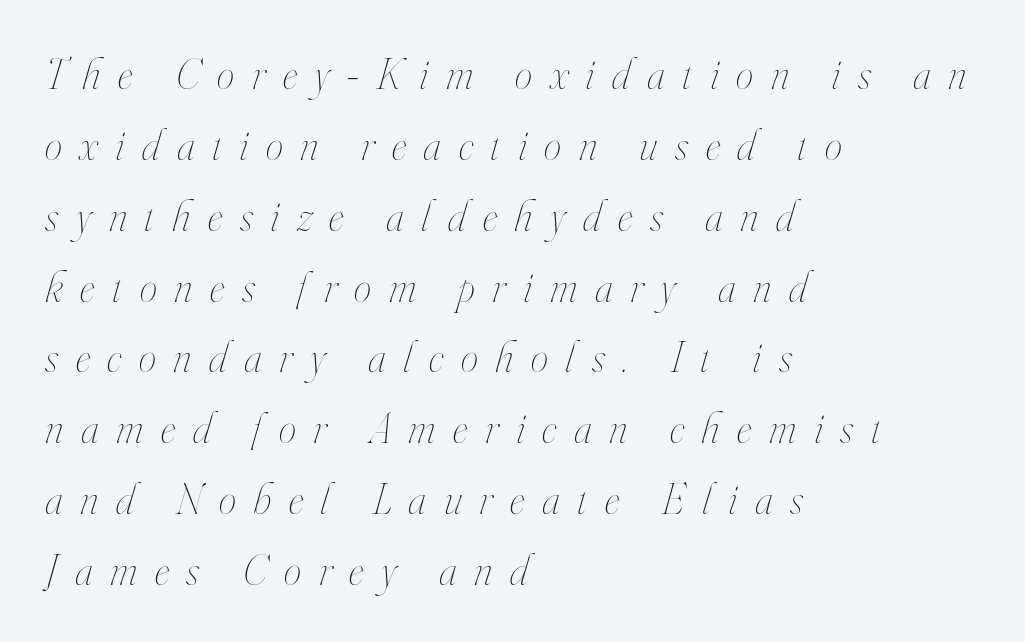
{"italic": "yes", "lean": "right", "slant_degrees": 16, "bold": "no", "weight": "thin", "width": "condensed", "stroke_contrast": "high", "x_height": "small", "monospaced": "no", "underline": "no", "align": "left", "line_spacing": "normal", "line_spacing_ratio": 1.61, "letter_spacing": "wide", "letter_spacing_em": 0.4, "glyph_px": 44}
